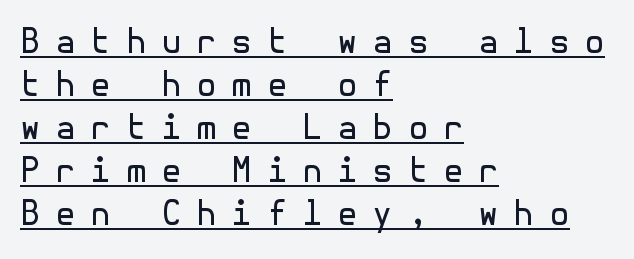
Q: Is the text bold? A: No.
Q: Is the text italic (slanted)? A: No, it is upright.
Q: Is the typeface a serif or a sans-serif typeface? A: Sans-serif.
Q: Is the text underlined? A: Yes.
Q: How is the paragraph aligned? A: Left-aligned.
Q: Is the spacing between letters normal or unusually wide? A: Unusually wide.
Q: Is the spacing between lines tight, normal or loose? A: Normal.
Q: Width (condensed, normal, or wide)? A: Normal.
Q: x-height? A: Medium.
